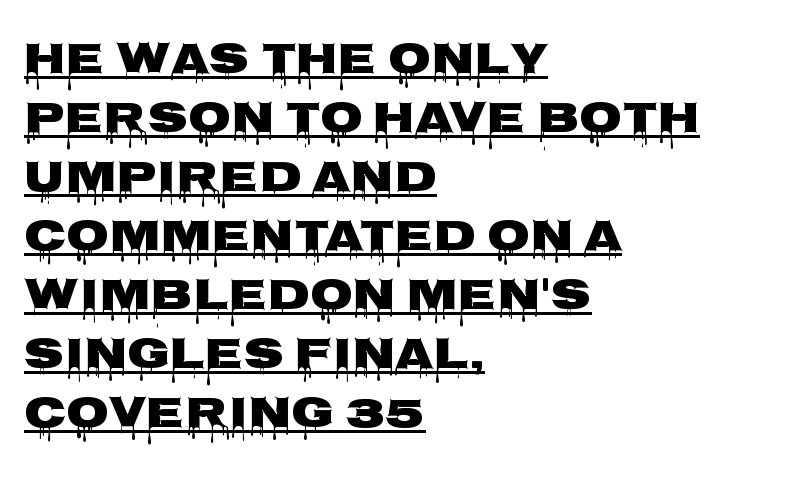
Q: Is the text italic (slanted)? A: No, it is upright.
Q: Is the typeface a serif or a sans-serif typeface? A: Sans-serif.
Q: Is the text underlined? A: Yes.
Q: How is the paragraph aligned? A: Left-aligned.
Q: Is the spacing between letters normal or unusually wide? A: Normal.
Q: Is the spacing between lines tight, normal or loose? A: Normal.
Q: Width (condensed, normal, or wide)? A: Wide.
Q: Stroke contrast? A: Low.
Q: x-height? A: Large.
Q: Monospaced? A: No.
